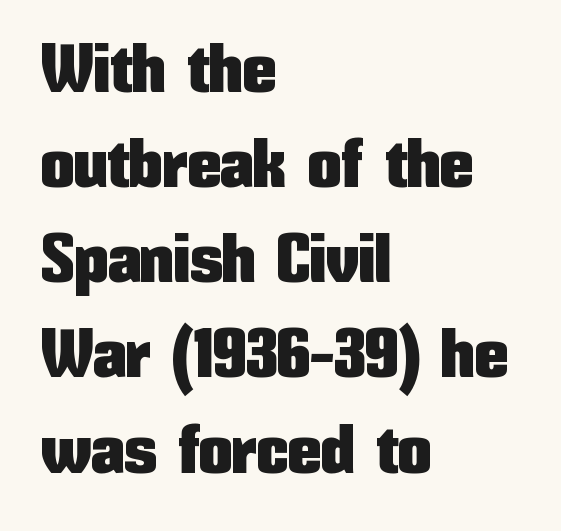
The image shows 67 px condensed sans-serif type, upright; set left-aligned, normal line spacing (1.42x), normal letter spacing, not underlined; low stroke contrast and a medium x-height.
